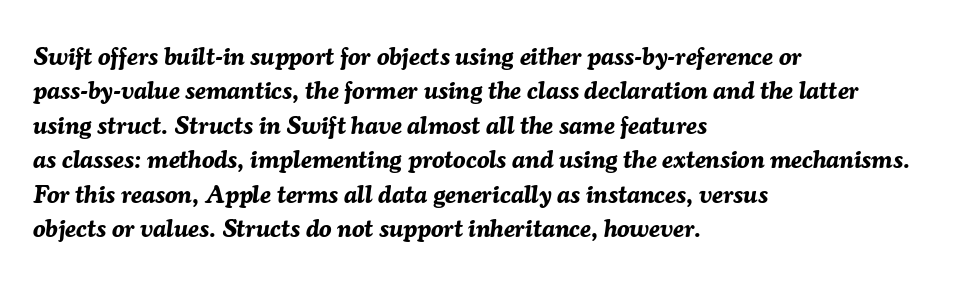
Q: Is the text bold? A: Yes.
Q: Is the text italic (slanted)? A: Yes, it leans right by about 7 degrees.
Q: Is the text underlined? A: No.
Q: How is the paragraph aligned? A: Left-aligned.
Q: Is the spacing between letters normal or unusually wide? A: Normal.
Q: Is the spacing between lines tight, normal or loose? A: Normal.
